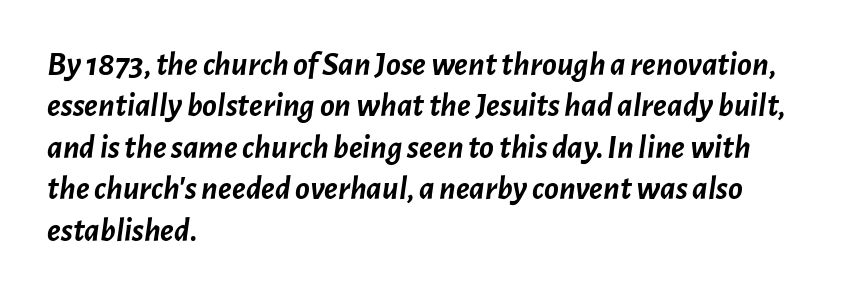
Caption: standard tracking, unaltered. On the weight axis this lands at bold, roughly 700. Designer's note — italics engaged. This rendering features lettering with no underline. Horizontal alignment here is leftward, the default for most running prose. Spacing verdict: proportional, widths tailored to each character.
